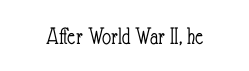
The image shows 25 px text type, upright; set normal letter spacing, not underlined.
